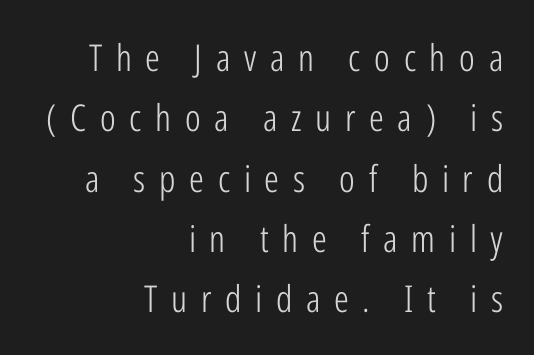
Check the space under the baseline: it is left empty. Compared with typical body copy, the letter spacing here is much looser. The type sits square on the baseline with zero lean. No heavy texture on the line: the type isn't bold. Grotesque or geometric, the face here clearly has no serifs. Spacing verdict: proportional, widths tailored to each character.
